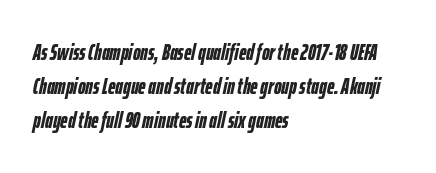
Q: Is the text bold? A: Yes.
Q: Is the text italic (slanted)? A: Yes, it leans right by about 12 degrees.
Q: Is the text underlined? A: No.
Q: How is the paragraph aligned? A: Left-aligned.
Q: Is the spacing between letters normal or unusually wide? A: Normal.
Q: Is the spacing between lines tight, normal or loose? A: Normal.
